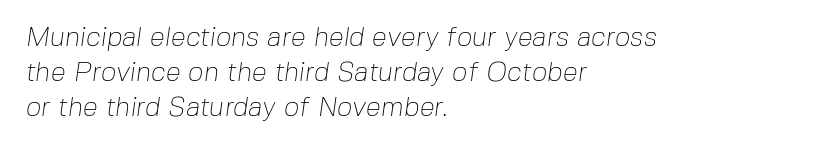
Q: Is the text bold? A: No.
Q: Is the text underlined? A: No.
Q: How is the paragraph aligned? A: Left-aligned.
Q: Is the spacing between letters normal or unusually wide? A: Normal.
Q: Is the spacing between lines tight, normal or loose? A: Normal.
